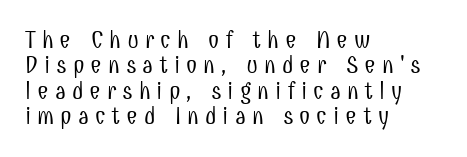
{"italic": "no", "bold": "no", "underline": "no", "align": "left", "line_spacing": "tight", "line_spacing_ratio": 1.02, "letter_spacing": "wide", "letter_spacing_em": 0.24, "glyph_px": 25}
